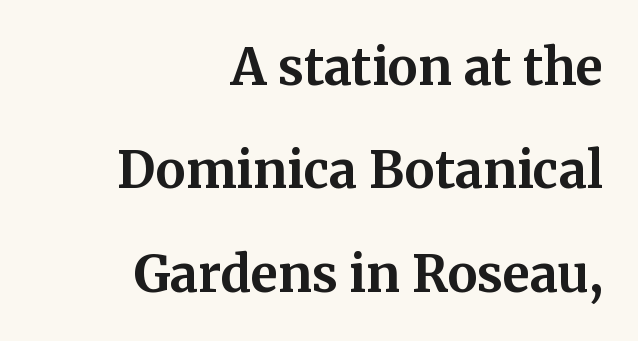
The image shows 50 px bold serif type, upright; set right-aligned, loose line spacing (2.07x), normal letter spacing, not underlined; medium stroke contrast and a medium x-height.
